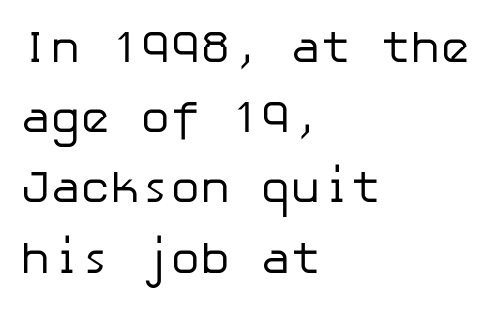
The specimen reads as upright at a glance. One glance says typical: line gaps are just what's usual. Here the glyphs are tracked normally, forming tight word shapes. The weight would be labelled regular, book, light, or lighter still. Alignment: flush left.
